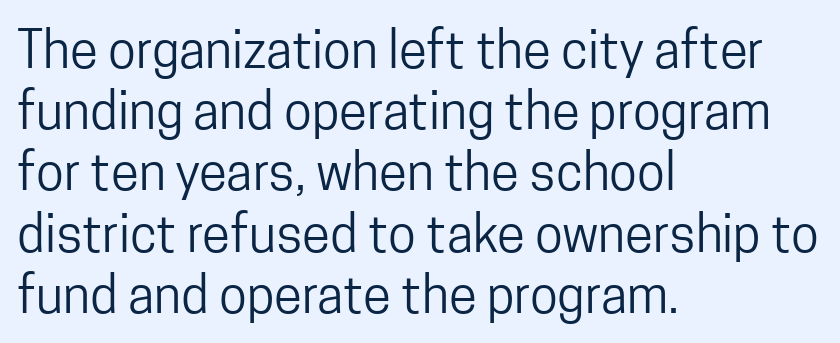
{"serif": "no", "italic": "no", "bold": "no", "weight": "regular", "width": "condensed", "stroke_contrast": "low", "x_height": "medium", "monospaced": "no", "underline": "no", "align": "left", "line_spacing_ratio": 1.2, "letter_spacing": "normal", "letter_spacing_em": 0.0, "glyph_px": 51}
